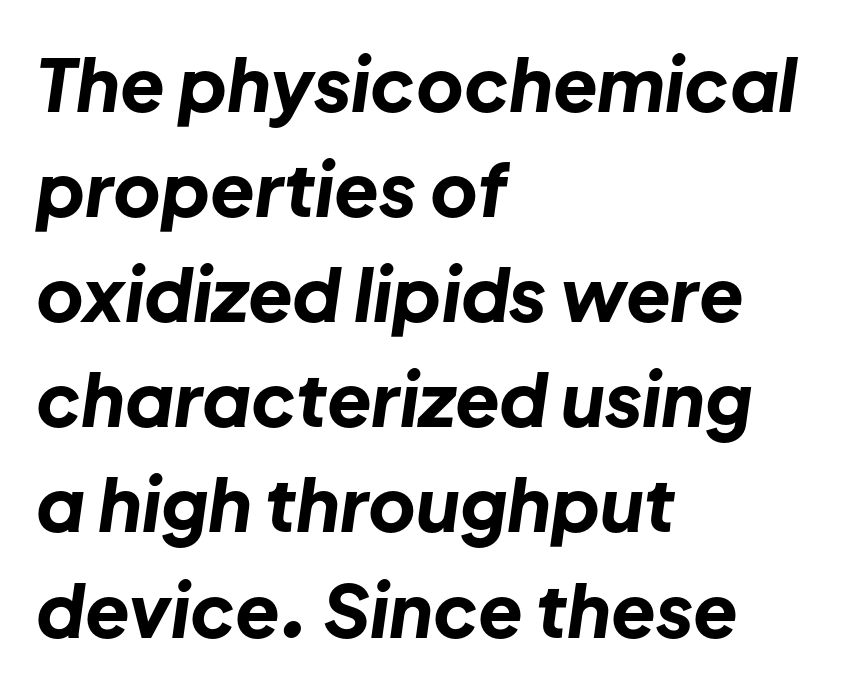
The image shows 73 px bold type, italic (leaning right); set left-aligned, normal line spacing (1.44x), normal letter spacing, not underlined; low stroke contrast and a medium x-height.
